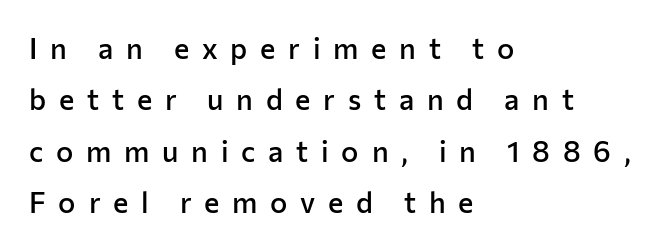
These lines have a slow, spaced-out rhythm from letter to letter. Letterform terminals end flat and unadorned throughout the passage. These lines are rendered in a variable-pitch font. Does the lettering tilt? It doesn't — this is upright. The gap between lines stays unmarked. The rendering anchors every line to the left-hand side.
